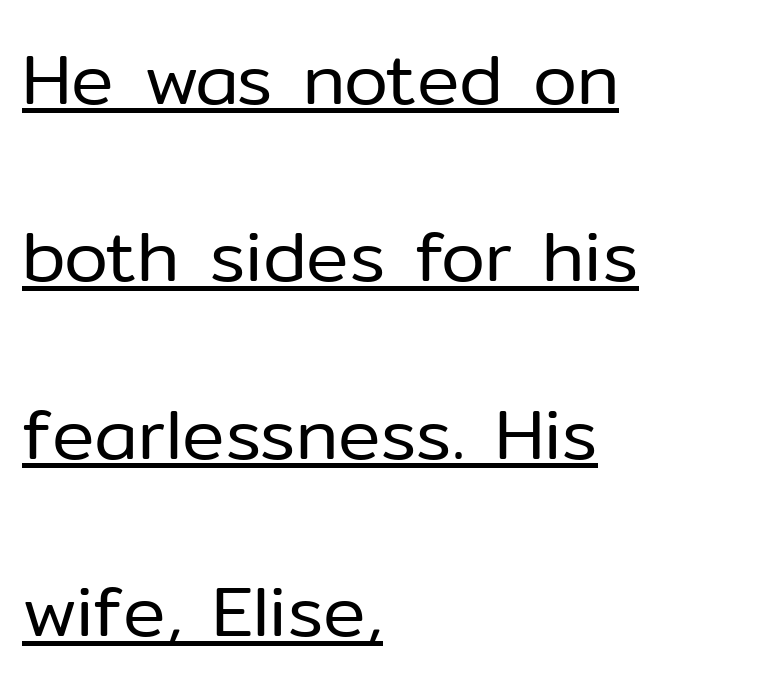
The image shows 71 px regular-weight sans-serif type, upright; set left-aligned, loose line spacing (2.5x), normal letter spacing, underlined; low stroke contrast and a medium x-height.
